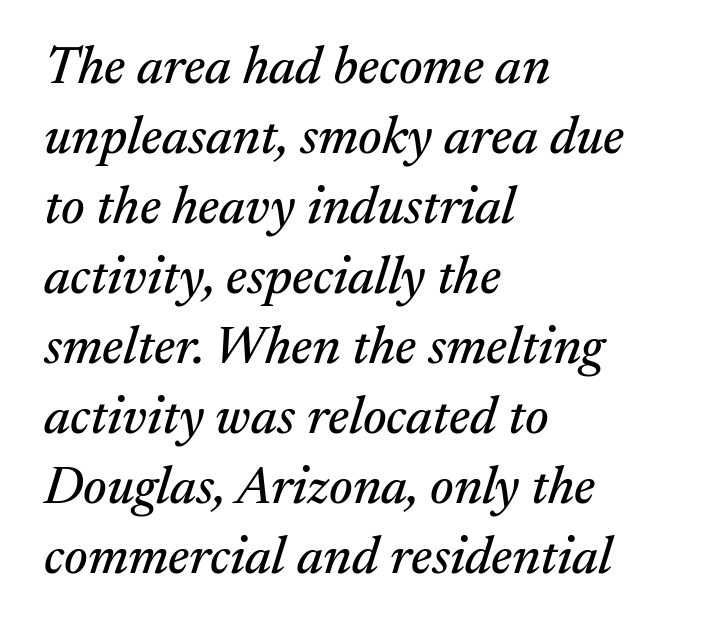
Q: Is the text italic (slanted)? A: Yes, it leans right by about 17 degrees.
Q: Is the typeface a serif or a sans-serif typeface? A: Serif.
Q: Is the text underlined? A: No.
Q: How is the paragraph aligned? A: Left-aligned.
Q: Is the spacing between letters normal or unusually wide? A: Normal.
Q: Is the spacing between lines tight, normal or loose? A: Normal.
Q: Width (condensed, normal, or wide)? A: Normal.
Q: Stroke contrast? A: Medium.
Q: x-height? A: Medium.
Q: Monospaced? A: No.
